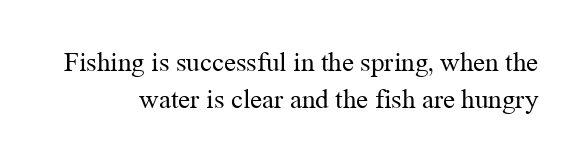
{"italic": "no", "bold": "no", "underline": "no", "line_spacing": "normal", "line_spacing_ratio": 1.38, "letter_spacing": "normal", "letter_spacing_em": 0.0, "glyph_px": 27}
